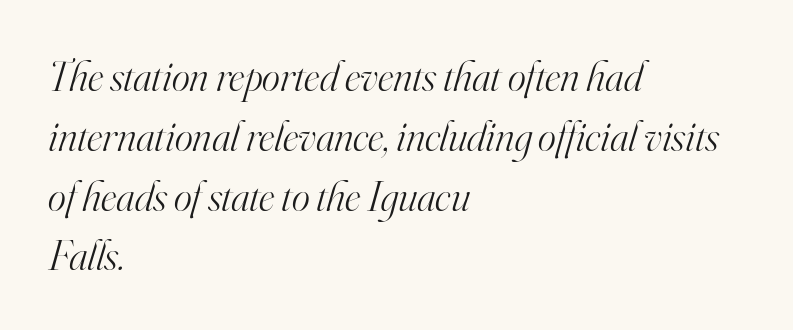
{"serif": "yes", "italic": "yes", "lean": "right", "slant_degrees": 16, "bold": "no", "weight": "light", "width": "normal", "stroke_contrast": "high", "x_height": "small", "monospaced": "no", "underline": "no", "align": "left", "line_spacing": "normal", "line_spacing_ratio": 1.39, "letter_spacing": "normal", "letter_spacing_em": 0.0, "glyph_px": 43}
